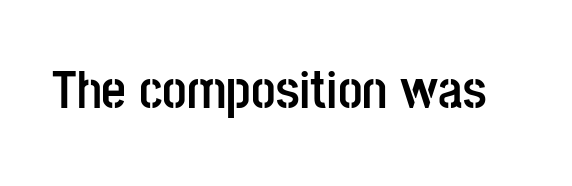
Q: Is the text bold? A: Yes.
Q: Is the text italic (slanted)? A: No, it is upright.
Q: Is the typeface a serif or a sans-serif typeface? A: Sans-serif.
Q: Is the text underlined? A: No.
Q: Is the spacing between letters normal or unusually wide? A: Normal.
Q: Width (condensed, normal, or wide)? A: Condensed.
Q: Stroke contrast? A: Low.
Q: x-height? A: Large.
Q: Monospaced? A: No.
